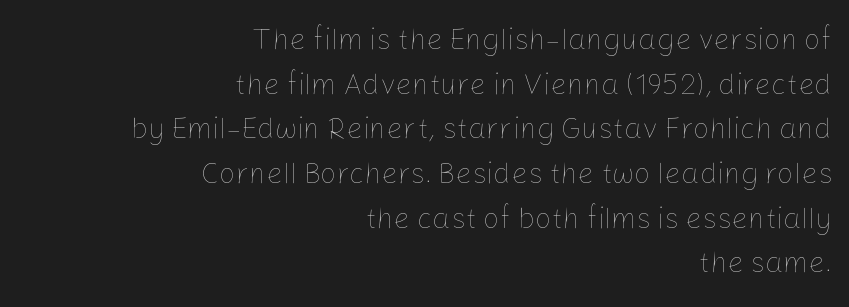
The rendering uses natural spacing where letterforms have individual widths. The baseline area is clear. Does the lettering tilt? It doesn't — this is upright. Each word holds together tightly as a unit, with standard inter-letter gaps.
